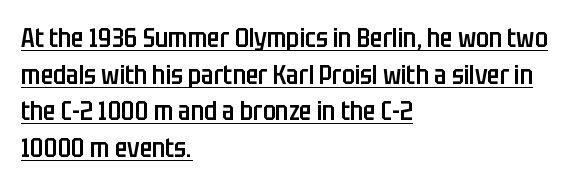
This is the in-between weight designers call semibold or demi. Emphasis is given by a line drawn under the lettering. Is there any slant? The stems are plumb. How are the letters spaced? Ordinarily, with no added tracking. If you measured baseline to baseline, you'd find a middling distance.
